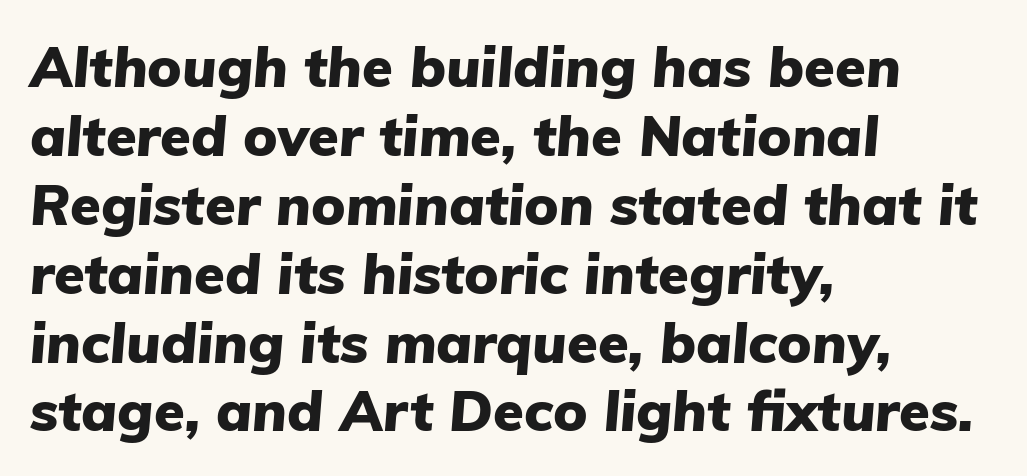
The axis of the letterforms is tilted away from vertical. Compared with typical body copy, the letter spacing here is the same. Each letter keeps its own natural width here, so spacing adapts to shape. Typesetter's note: full bold, strokes at maximum text heaviness.
